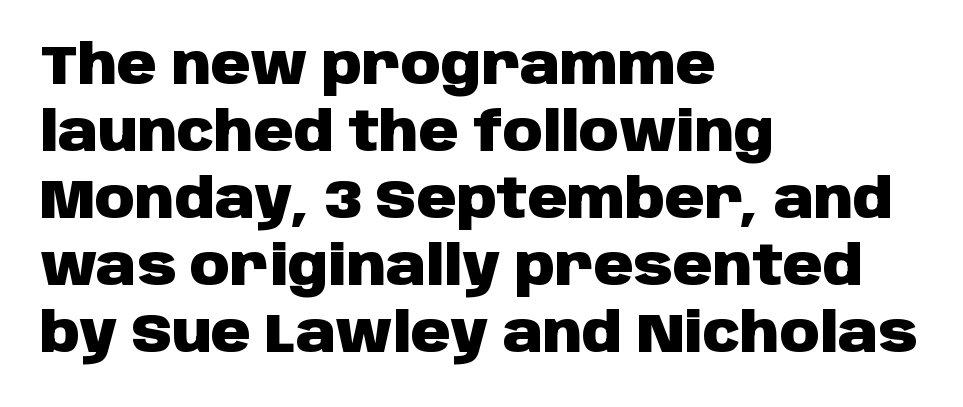
To sum up the face: it is a sans, with no serifs. This is roman type, the default non-slanted kind. Does extra space separate the letters? No, they use regular spacing. This sample has the flowing, uneven cadence of proportional lettering.
